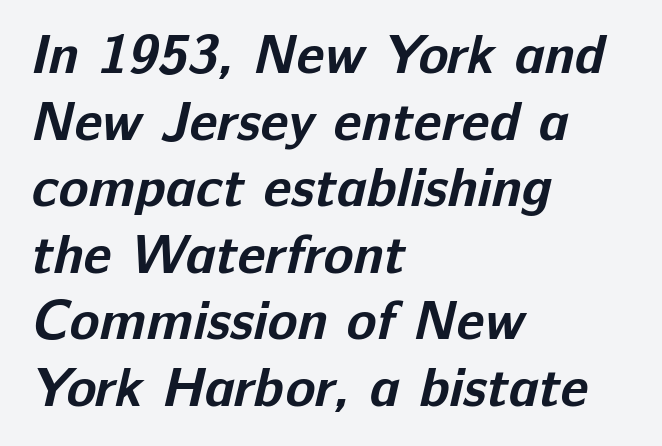
{"serif": "no", "bold": "yes", "weight": "bold", "width": "normal", "stroke_contrast": "low", "x_height": "medium", "monospaced": "no", "underline": "no", "align": "left", "line_spacing_ratio": 1.21, "letter_spacing": "normal", "letter_spacing_em": 0.0, "glyph_px": 55}
